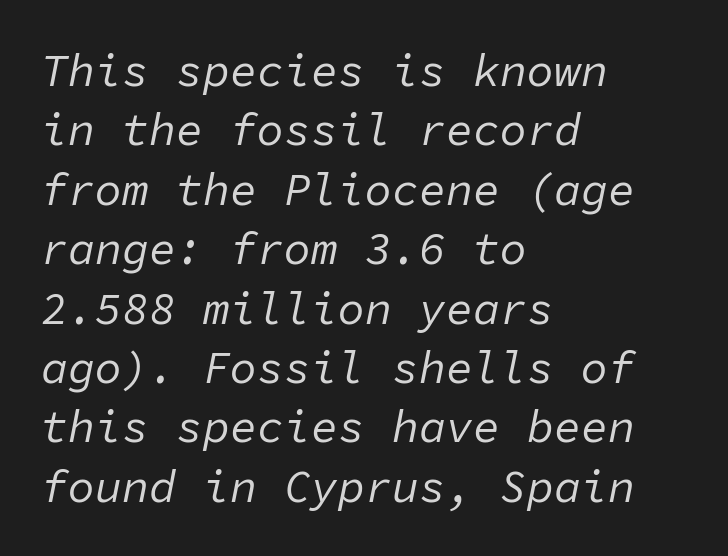
The image shows 45 px regular-weight type, italic (leaning right), monospaced; set left-aligned, normal line spacing (1.32x), normal letter spacing, not underlined; low stroke contrast and a medium x-height.
